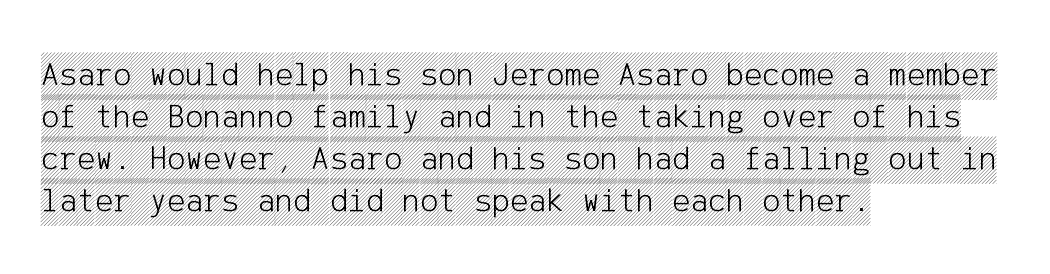
Q: Is the text italic (slanted)? A: No, it is upright.
Q: Is the text underlined? A: No.
Q: How is the paragraph aligned? A: Left-aligned.
Q: Is the spacing between letters normal or unusually wide? A: Normal.
Q: Width (condensed, normal, or wide)? A: Condensed.
Q: x-height? A: Large.
